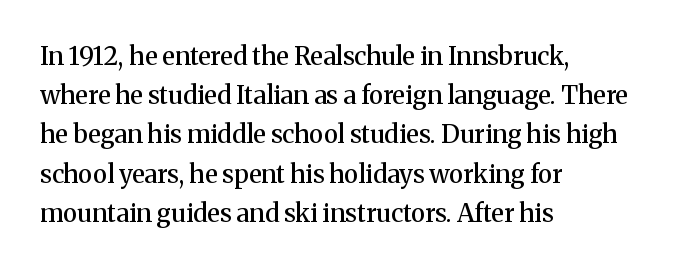
The image shows 25 px text type, upright; set left-aligned, normal line spacing (1.57x), normal letter spacing, not underlined.
